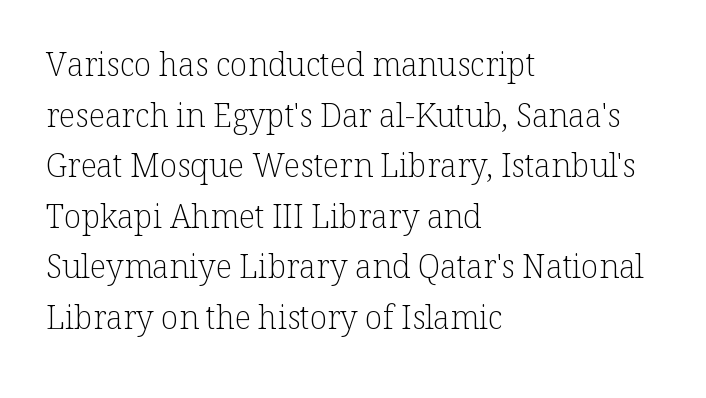
Characters remain perfectly vertical along every line. Proportional: the letters do not fall into vertical columns. The face used here is seriffed, in the tradition of book romans. Is the stroke heavy? The answer is a plain regular-or-lighter.
